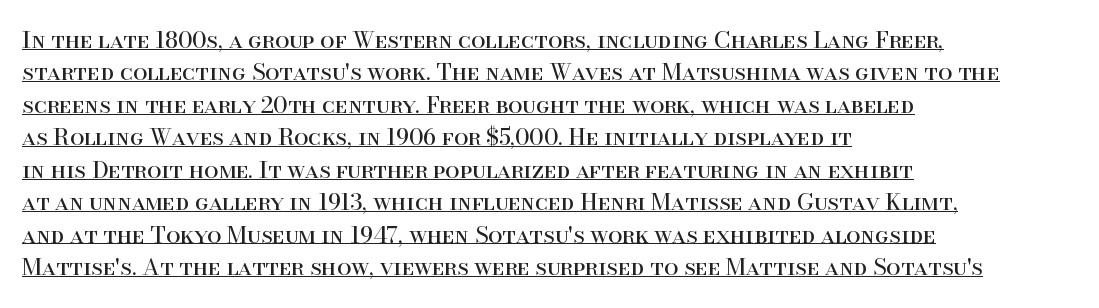
Q: Is the text bold? A: No.
Q: Is the text italic (slanted)? A: No, it is upright.
Q: Is the text underlined? A: Yes.
Q: How is the paragraph aligned? A: Left-aligned.
Q: Is the spacing between letters normal or unusually wide? A: Normal.
Q: Is the spacing between lines tight, normal or loose? A: Normal.
